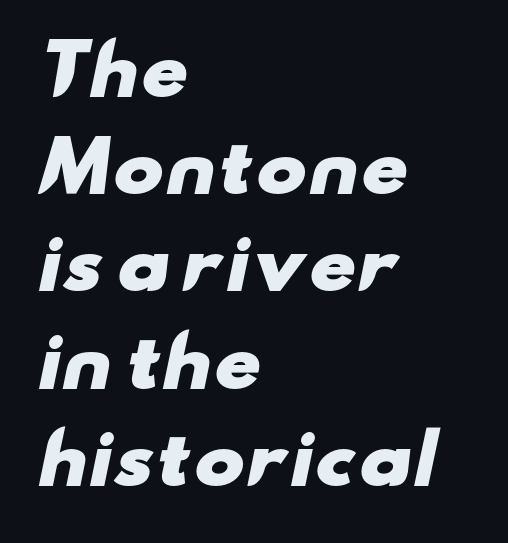
Q: Is the text bold? A: Yes.
Q: Is the typeface a serif or a sans-serif typeface? A: Sans-serif.
Q: Is the text underlined? A: No.
Q: How is the paragraph aligned? A: Left-aligned.
Q: Is the spacing between letters normal or unusually wide? A: Normal.
Q: Is the spacing between lines tight, normal or loose? A: Normal.
Q: Width (condensed, normal, or wide)? A: Wide.
Q: Stroke contrast? A: Low.
Q: x-height? A: Small.
Q: Monospaced? A: No.
